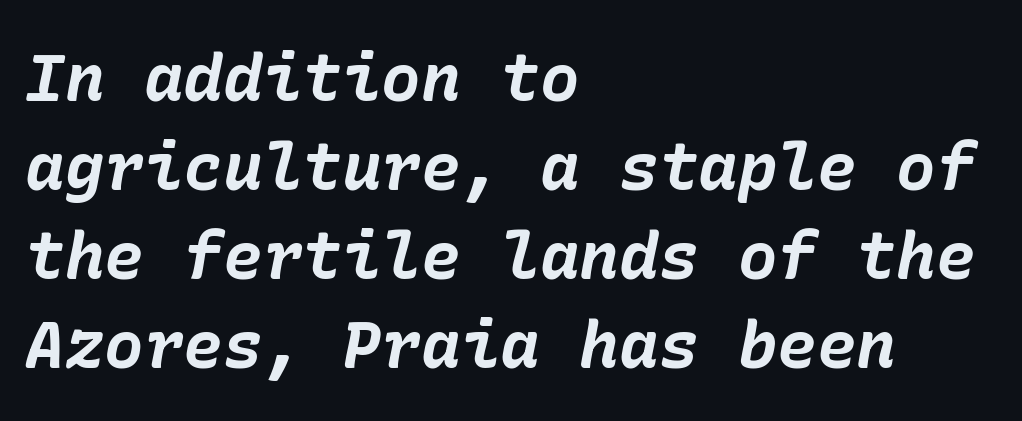
The image shows 66 px bold type, italic (leaning right); set left-aligned, normal line spacing (1.35x), normal letter spacing, not underlined; low stroke contrast and a medium x-height.
